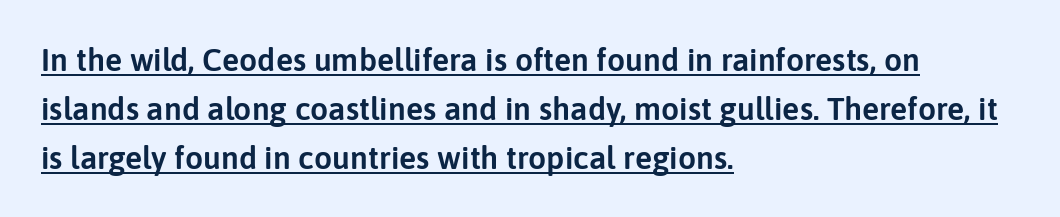
{"serif": "no", "italic": "no", "width": "normal", "stroke_contrast": "low", "x_height": "medium", "monospaced": "no", "underline": "yes", "align": "left", "line_spacing": "normal", "line_spacing_ratio": 1.53, "letter_spacing": "normal", "letter_spacing_em": 0.0, "glyph_px": 32}
